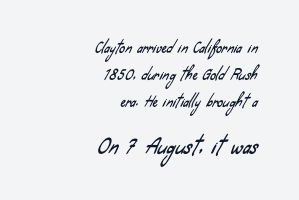
Q: Is the text underlined? A: No.
Q: How is the paragraph aligned? A: Right-aligned.
Q: Is the spacing between letters normal or unusually wide? A: Normal.
Q: Is the spacing between lines tight, normal or loose? A: Loose.
Q: Which block of text is set in a larger size, the first (top) or the second (bottom)? A: The second (bottom) one.
